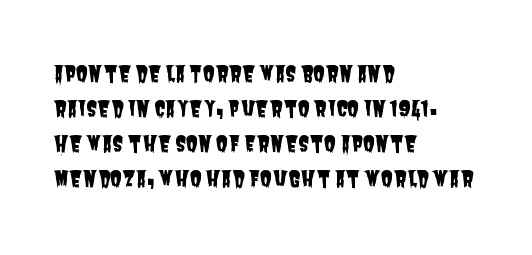
{"underline": "no", "align": "left", "line_spacing": "normal", "line_spacing_ratio": 1.59, "letter_spacing": "normal", "letter_spacing_em": 0.0, "glyph_px": 22}
